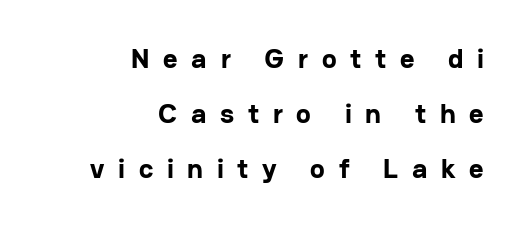
Varying glyph widths throughout — classic text-font behaviour. The face used here has the dense, thick strokes of a bold. Does extra space separate the letters? Yes, quite a lot of it. Short and long lines alike share a common ending point at right.
